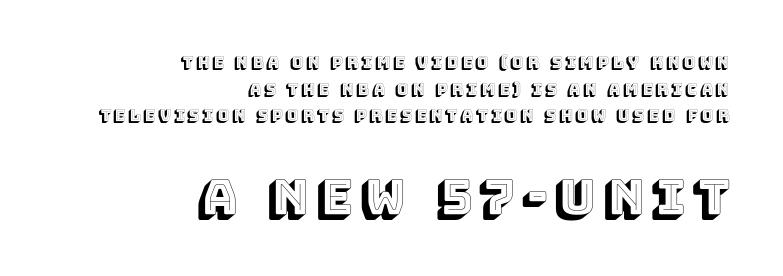
Q: Is the text italic (slanted)? A: No, it is upright.
Q: Is the text underlined? A: No.
Q: How is the paragraph aligned? A: Right-aligned.
Q: Is the spacing between lines tight, normal or loose? A: Normal.
Q: Which block of text is set in a larger size, the first (top) or the second (bottom)? A: The second (bottom) one.
Q: Width (condensed, normal, or wide)? A: Normal.
Q: x-height? A: Large.
Q: Monospaced? A: No.
